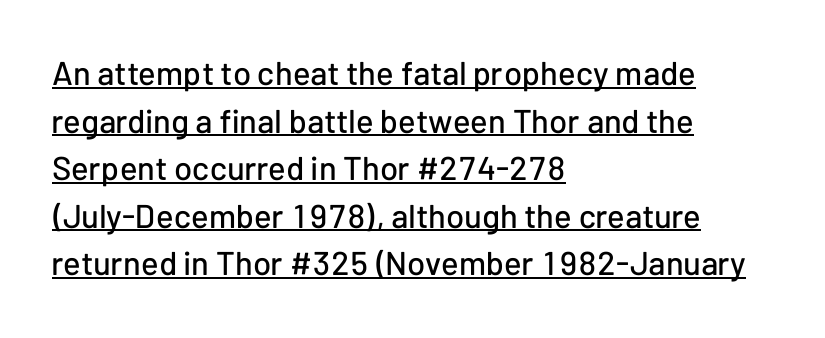
The image shows 33 px sans-serif type, upright; set left-aligned, normal line spacing (1.44x), normal letter spacing, underlined; low stroke contrast and a medium x-height.
